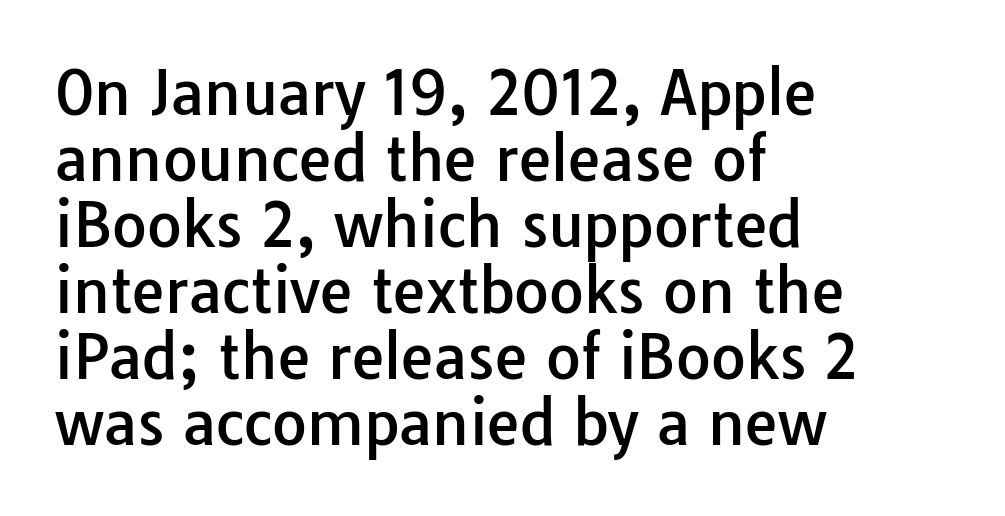
Descender tails drop into unmarked territory. Is this a fixed-width face? No — the glyphs have proportional, varying widths. Tightly led — the rows are bunched. The face used here is a sans, in the tradition of grotesques and geometrics.
